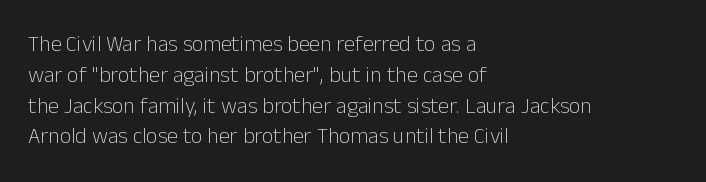
{"italic": "no", "bold": "no", "underline": "no", "align": "left", "line_spacing": "normal", "line_spacing_ratio": 1.4, "letter_spacing": "normal", "letter_spacing_em": 0.0, "glyph_px": 22}
